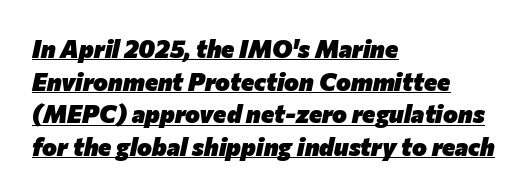
Q: Is the text bold? A: Yes.
Q: Is the text italic (slanted)? A: Yes, it leans right by about 12 degrees.
Q: Is the text underlined? A: Yes.
Q: How is the paragraph aligned? A: Left-aligned.
Q: Is the spacing between letters normal or unusually wide? A: Normal.
Q: Is the spacing between lines tight, normal or loose? A: Normal.
